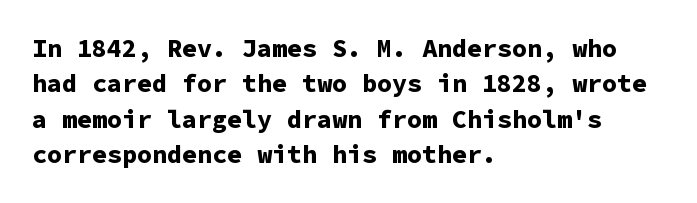
{"italic": "no", "bold": "yes", "underline": "no", "align": "left", "line_spacing": "normal", "line_spacing_ratio": 1.42, "letter_spacing": "normal", "letter_spacing_em": 0.0, "glyph_px": 25}
